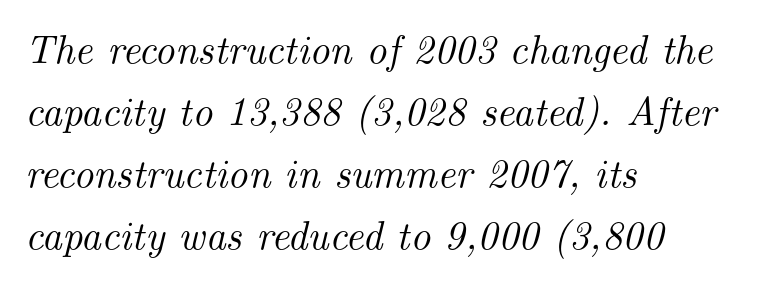
{"serif": "yes", "italic": "yes", "lean": "right", "slant_degrees": 14, "width": "normal", "stroke_contrast": "medium", "x_height": "small", "monospaced": "no", "underline": "no", "align": "left", "line_spacing": "normal", "line_spacing_ratio": 1.55, "letter_spacing": "normal", "letter_spacing_em": 0.0, "glyph_px": 40}
